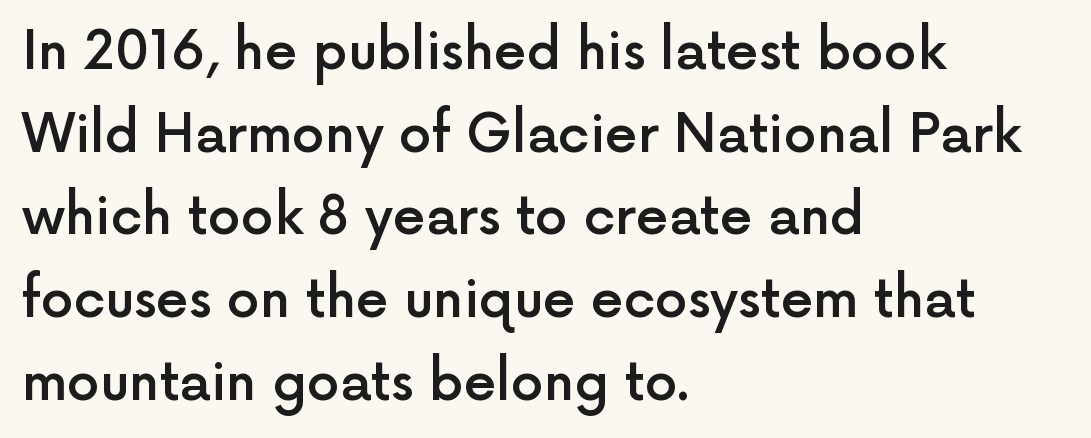
Look at the tracking — it's just the regular setting, nothing added. The designer went with a sans here, leaving each stem footless. Is the type bold? Partly — it's a semibold, heavier than regular but not fully bold. The passage shown is not underscored anywhere. Character widths vary here, with narrow letters taking less room than wide ones. Posture: vertical.
